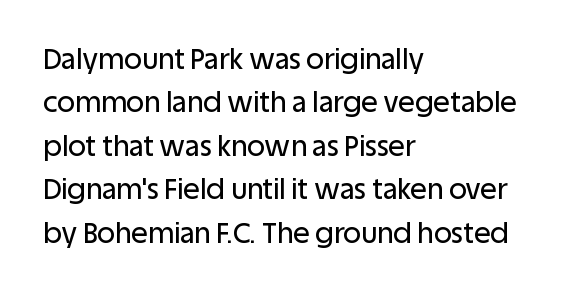
The image shows 28 px sans-serif type, upright; set left-aligned, normal line spacing (1.55x), normal letter spacing, not underlined; low stroke contrast and a large x-height.
